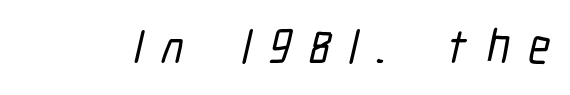
The image shows 48 px condensed sans-serif type; set unusually wide letter spacing (+0.39 em), not underlined; low stroke contrast and a medium x-height.
